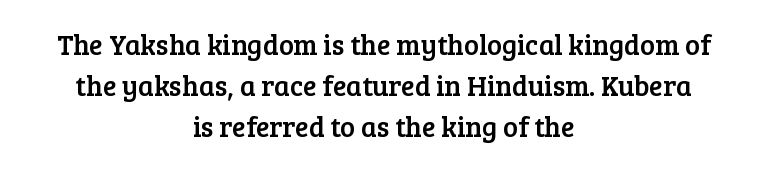
Q: Is the text italic (slanted)? A: No, it is upright.
Q: Is the typeface a serif or a sans-serif typeface? A: Serif.
Q: Is the text underlined? A: No.
Q: How is the paragraph aligned? A: Centered.
Q: Is the spacing between letters normal or unusually wide? A: Normal.
Q: Is the spacing between lines tight, normal or loose? A: Normal.
Q: Width (condensed, normal, or wide)? A: Normal.
Q: Stroke contrast? A: Low.
Q: x-height? A: Medium.
Q: Monospaced? A: No.
